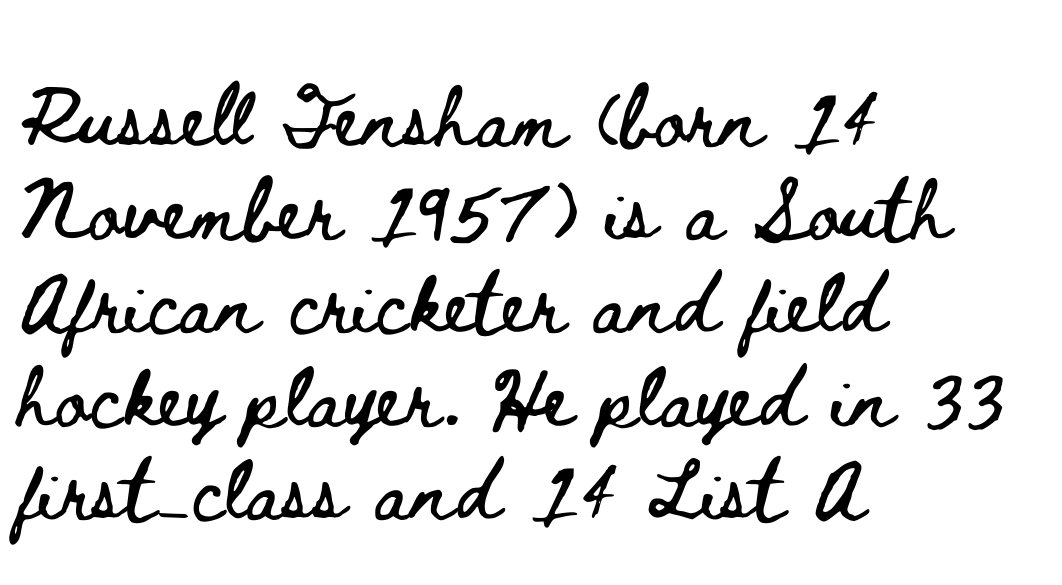
The image shows 77 px wide type; set left-aligned, line spacing 1.21x, normal letter spacing, not underlined; low stroke contrast and a small x-height.
